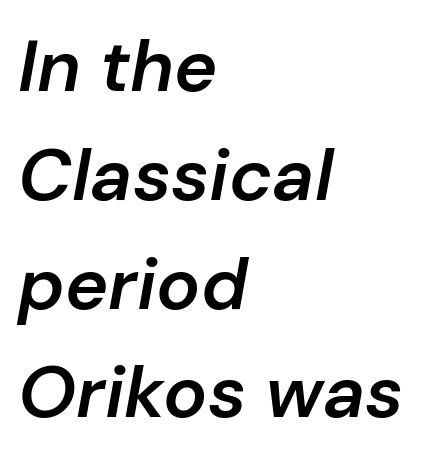
The lettering tilts uniformly, giving the passage an italic look. Think of a printed novel: that variable character pitch is what you see here. Does extra space separate the letters? No, they use regular spacing. Teacher's note: observe the even left margin — that is flush-left alignment. The line-height multiplier appears to be the usual default. Summary of weight: moderately heavy, a semibold.
